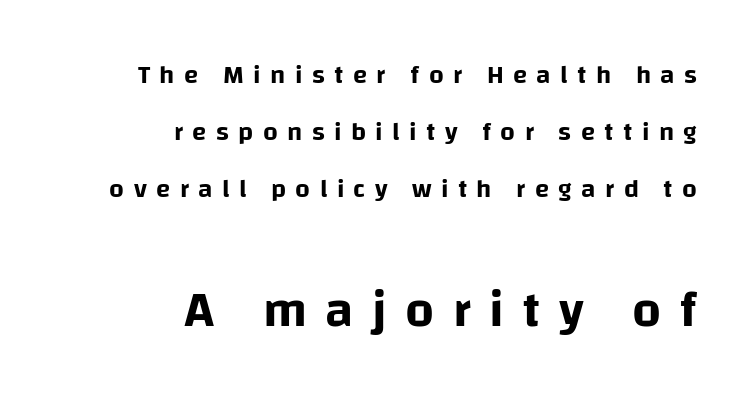
Q: Is the text italic (slanted)? A: No, it is upright.
Q: Is the typeface a serif or a sans-serif typeface? A: Sans-serif.
Q: Is the text underlined? A: No.
Q: How is the paragraph aligned? A: Right-aligned.
Q: Is the spacing between letters normal or unusually wide? A: Unusually wide.
Q: Is the spacing between lines tight, normal or loose? A: Loose.
Q: Which block of text is set in a larger size, the first (top) or the second (bottom)? A: The second (bottom) one.
Q: Width (condensed, normal, or wide)? A: Normal.
Q: Stroke contrast? A: Low.
Q: x-height? A: Large.
Q: Monospaced? A: No.
